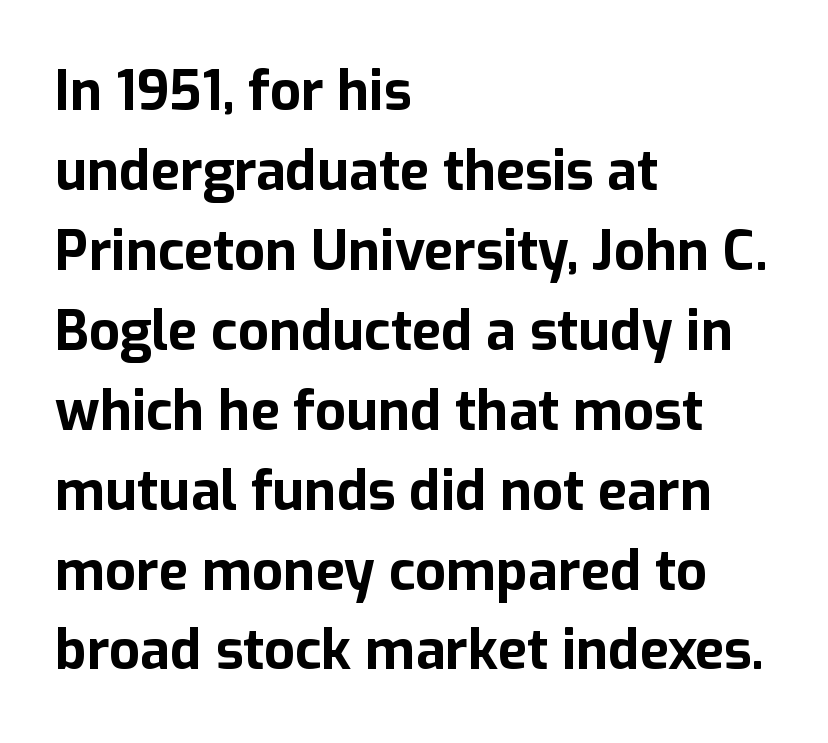
Successive baselines arrive at the customary interval. Standard letterfit; no display-style spreading of the glyphs. Stroke thickness is high; the sample reads as a true bold. These lines are rendered in a variable-pitch font. Rendered with straight, roman letterforms.
